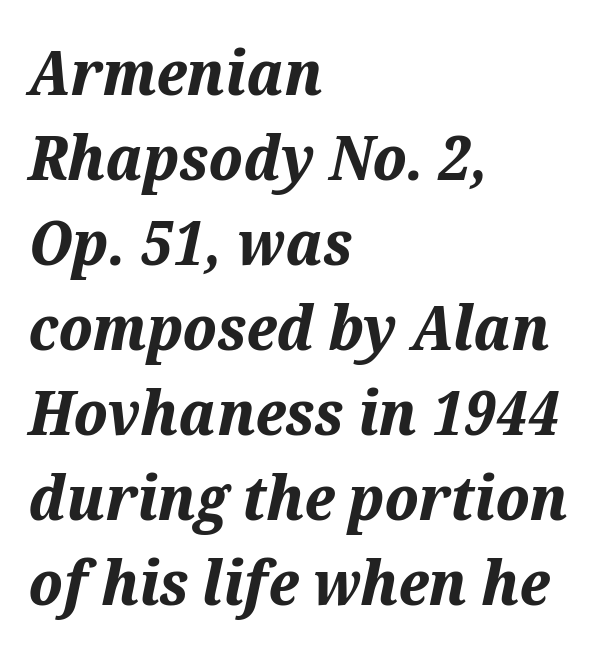
{"italic": "yes", "lean": "right", "slant_degrees": 12, "bold": "yes", "weight": "bold", "width": "normal", "stroke_contrast": "medium", "x_height": "medium", "monospaced": "no", "underline": "no", "align": "left", "line_spacing": "normal", "line_spacing_ratio": 1.37, "letter_spacing": "normal", "letter_spacing_em": 0.0, "glyph_px": 62}
